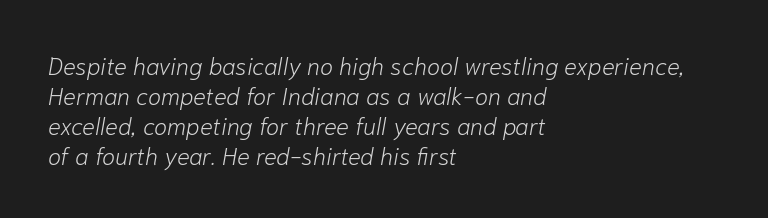
Q: Is the text bold? A: No.
Q: Is the text italic (slanted)? A: Yes, it leans right by about 10 degrees.
Q: Is the text underlined? A: No.
Q: How is the paragraph aligned? A: Left-aligned.
Q: Is the spacing between letters normal or unusually wide? A: Normal.
Q: Is the spacing between lines tight, normal or loose? A: Normal.
